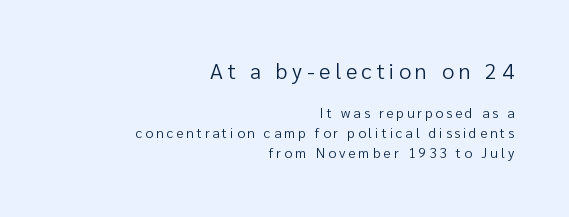
The lettering stays uniformly vertical, giving the passage a roman look. The horizontal fit of the characters is loose and conspicuously gappy. Caption: face not bold, strokes unweighted. Honestly, there is no underline to notice here at all. The lines are quadded right. Is there much room between lines? A standard amount, neither cramped nor airy.
